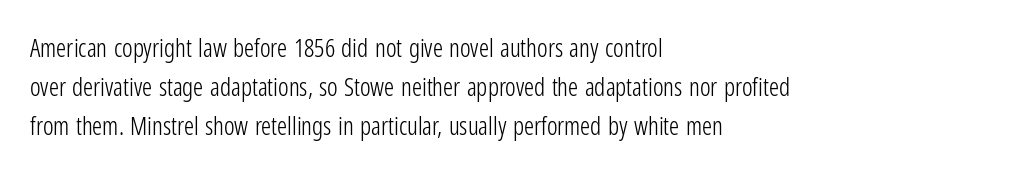
{"italic": "no", "bold": "no", "underline": "no", "align": "left", "line_spacing": "normal", "line_spacing_ratio": 1.56, "letter_spacing": "normal", "letter_spacing_em": 0.0, "glyph_px": 25}
